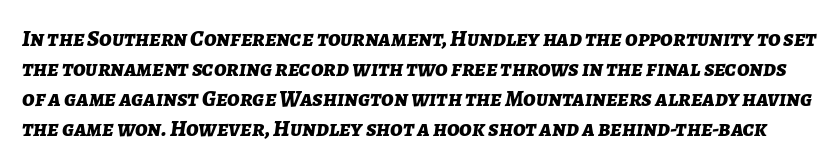
Q: Is the text bold? A: Yes.
Q: Is the text italic (slanted)? A: Yes, it leans right by about 7 degrees.
Q: Is the text underlined? A: No.
Q: Is the spacing between letters normal or unusually wide? A: Normal.
Q: Is the spacing between lines tight, normal or loose? A: Normal.
